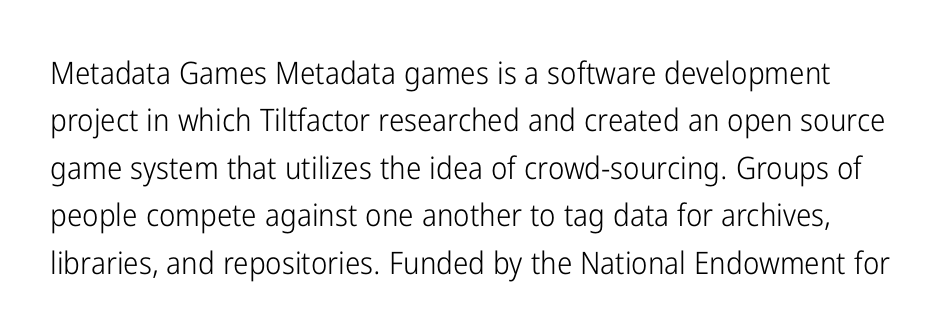
The line texture is even and compact thanks to regular tracking. Stems here are at most as thick as an everyday book face. A typesetter would call this leading conventional body-copy spacing. Do the characters align in a grid? No, the font is proportional.
